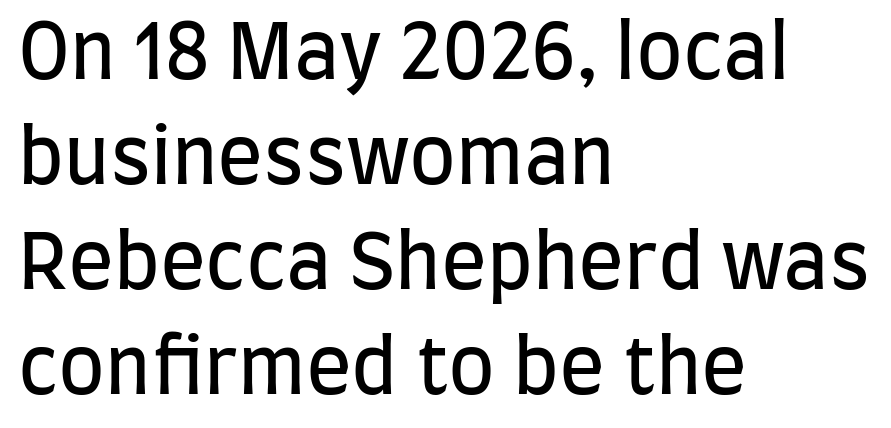
Regarding leading, the lines here are spaced in the standard way. The face looks like a standard text weight, possibly lighter. Unlike a traditional serif, this face leaves its strokes unadorned. The passage shown is typed in a proportional face where columns would drift.
